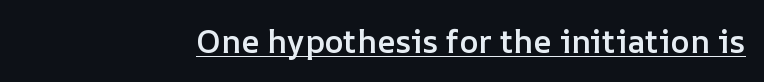
Q: Is the text bold? A: Semi-bold.
Q: Is the text italic (slanted)? A: No, it is upright.
Q: Is the text underlined? A: Yes.
Q: Is the spacing between letters normal or unusually wide? A: Normal.
Q: Width (condensed, normal, or wide)? A: Normal.
Q: Stroke contrast? A: Low.
Q: x-height? A: Medium.
Q: Monospaced? A: No.
